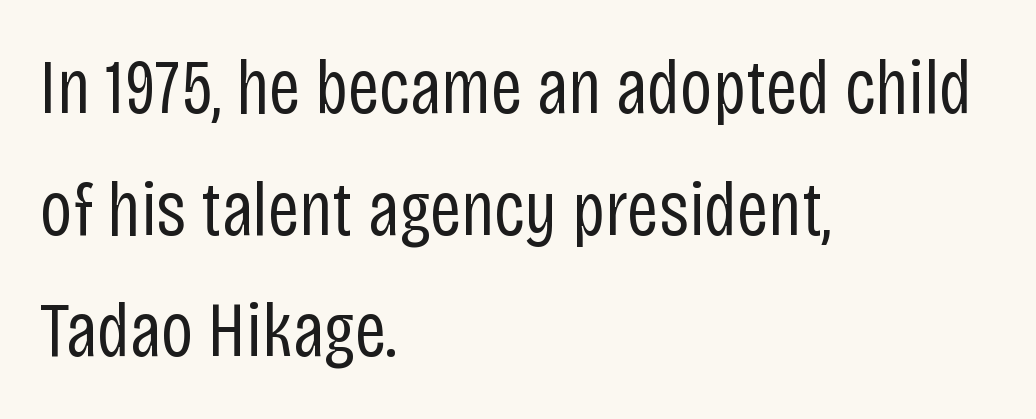
{"serif": "no", "italic": "no", "bold": "no", "weight": "regular", "width": "condensed", "stroke_contrast": "low", "x_height": "large", "monospaced": "no", "underline": "no", "align": "left", "line_spacing": "normal", "line_spacing_ratio": 1.56, "letter_spacing": "normal", "letter_spacing_em": 0.0, "glyph_px": 78}
